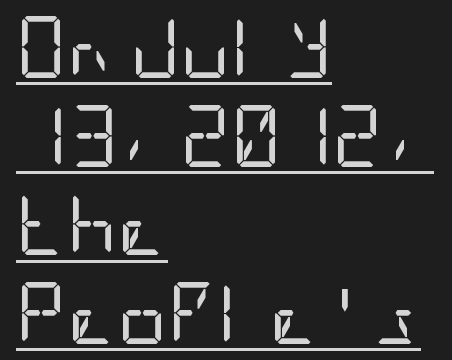
The image shows 62 px regular-weight, condensed sans-serif type, upright; set left-aligned, normal line spacing (1.43x), normal letter spacing, underlined; low stroke contrast and a large x-height.
